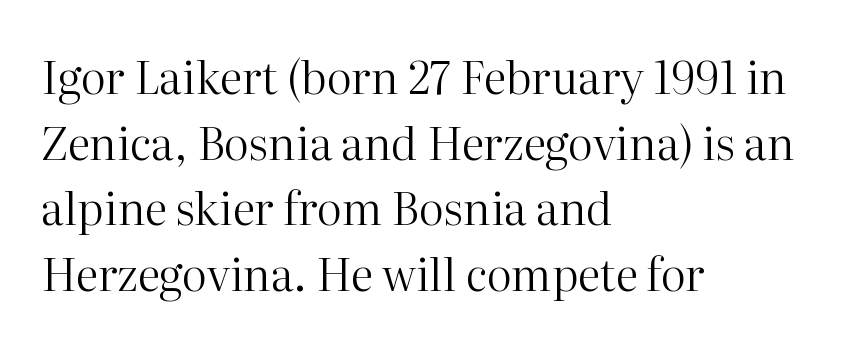
Q: Is the text bold? A: No.
Q: Is the text italic (slanted)? A: No, it is upright.
Q: Is the typeface a serif or a sans-serif typeface? A: Serif.
Q: Is the text underlined? A: No.
Q: How is the paragraph aligned? A: Left-aligned.
Q: Is the spacing between letters normal or unusually wide? A: Normal.
Q: Is the spacing between lines tight, normal or loose? A: Normal.
Q: Width (condensed, normal, or wide)? A: Normal.
Q: Stroke contrast? A: High.
Q: x-height? A: Medium.
Q: Monospaced? A: No.
